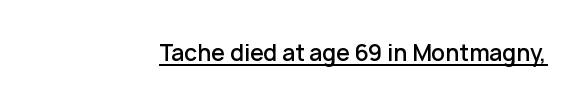
Typesetter's note: demi weight, one step under bold. This sample uses plain, unmodified letter spacing. Honestly, the underline is the first thing you notice here. A typesetter would mark this as roman, not italic.
